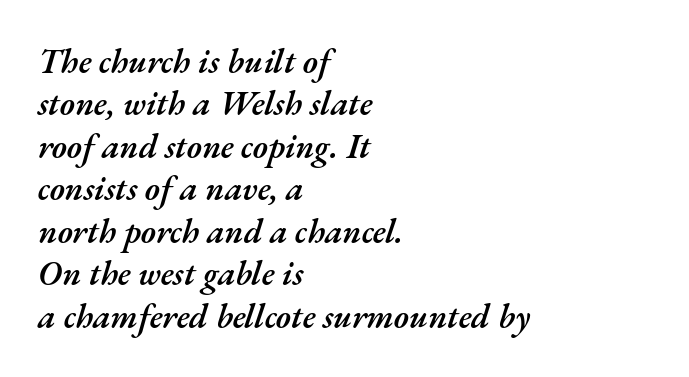
{"italic": "yes", "lean": "right", "slant_degrees": 17, "bold": "semi", "weight": "semibold", "width": "normal", "stroke_contrast": "medium", "x_height": "small", "monospaced": "no", "underline": "no", "align": "left", "line_spacing": "normal", "line_spacing_ratio": 1.25, "letter_spacing": "normal", "letter_spacing_em": 0.0, "glyph_px": 34}
